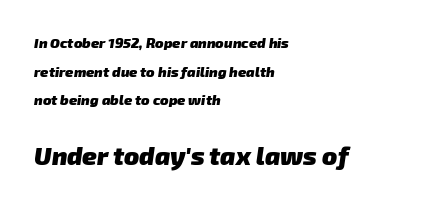
{"bold": "yes", "underline": "no", "align": "left", "line_spacing": "loose", "line_spacing_ratio": 2.05, "letter_spacing": "normal", "letter_spacing_em": 0.0, "larger_block": "second", "size_ratio": 1.79, "glyph_px": 25}
